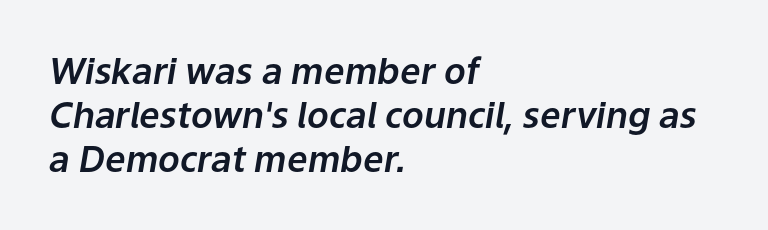
Q: Is the text italic (slanted)? A: Yes, it leans right by about 9 degrees.
Q: Is the text underlined? A: No.
Q: How is the paragraph aligned? A: Left-aligned.
Q: Is the spacing between letters normal or unusually wide? A: Normal.
Q: Width (condensed, normal, or wide)? A: Normal.
Q: Stroke contrast? A: Low.
Q: x-height? A: Medium.
Q: Monospaced? A: No.
